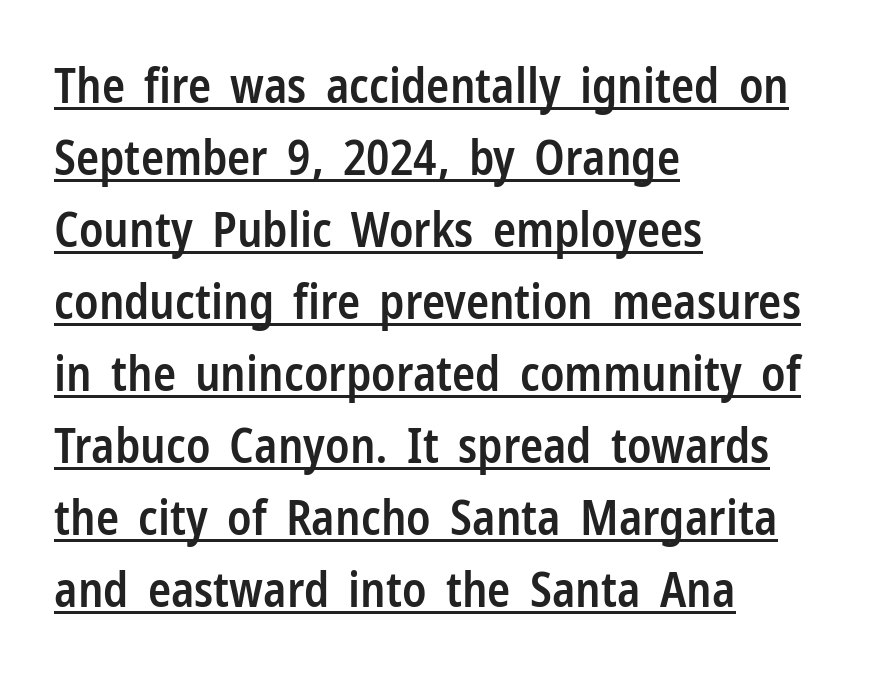
{"serif": "no", "italic": "no", "bold": "semi", "weight": "semibold", "width": "condensed", "stroke_contrast": "low", "x_height": "medium", "monospaced": "no", "underline": "yes", "align": "left", "line_spacing": "normal", "line_spacing_ratio": 1.5, "letter_spacing": "normal", "letter_spacing_em": 0.0, "glyph_px": 48}
